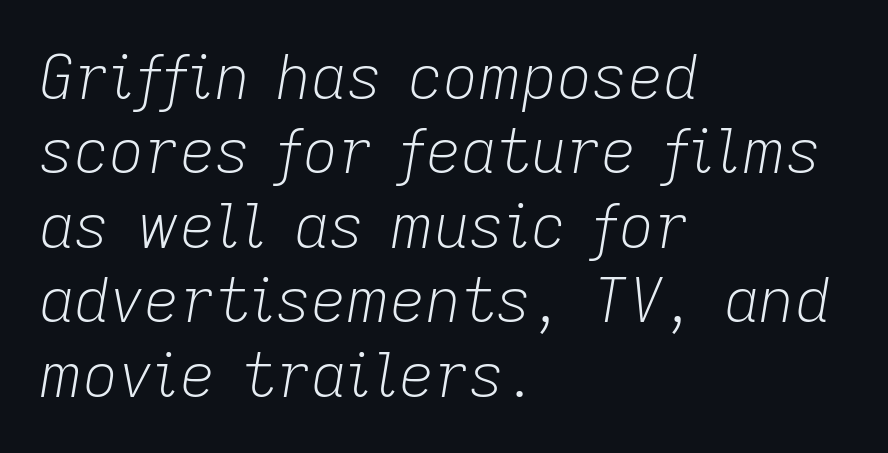
The image shows 61 px light type, italic (leaning right); set left-aligned, line spacing 1.22x, normal letter spacing, not underlined; low stroke contrast and a medium x-height.
